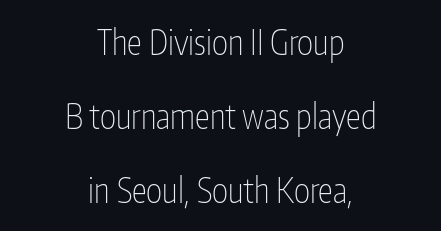
{"serif": "no", "italic": "no", "bold": "no", "weight": "thin", "width": "condensed", "stroke_contrast": "low", "x_height": "medium", "monospaced": "no", "underline": "no", "align": "center", "line_spacing": "loose", "line_spacing_ratio": 2.18, "letter_spacing": "normal", "letter_spacing_em": 0.0, "glyph_px": 34}
